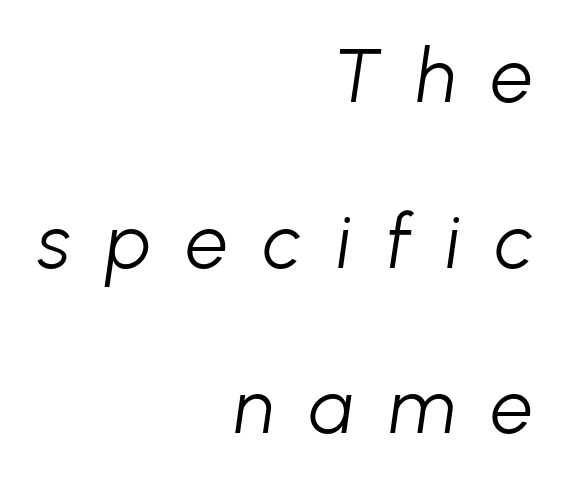
Q: Is the text bold? A: No.
Q: Is the text italic (slanted)? A: Yes, it leans right by about 8 degrees.
Q: Is the text underlined? A: No.
Q: How is the paragraph aligned? A: Right-aligned.
Q: Is the spacing between letters normal or unusually wide? A: Unusually wide.
Q: Is the spacing between lines tight, normal or loose? A: Loose.
Q: Width (condensed, normal, or wide)? A: Normal.
Q: Stroke contrast? A: Low.
Q: x-height? A: Medium.
Q: Monospaced? A: No.
